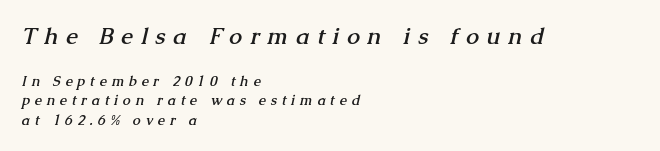
{"bold": "yes", "underline": "no", "align": "left", "line_spacing": "normal", "line_spacing_ratio": 1.4, "letter_spacing": "wide", "letter_spacing_em": 0.35, "larger_block": "first", "size_ratio": 1.64, "glyph_px": 23}
